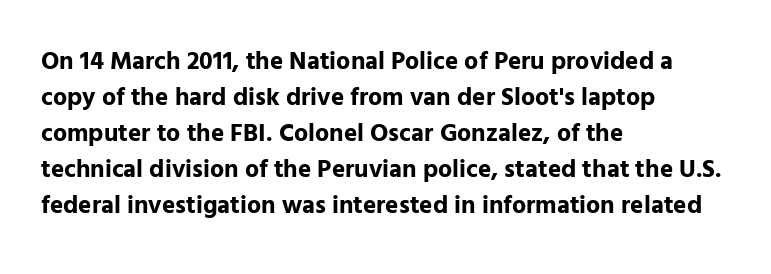
{"italic": "no", "bold": "yes", "underline": "no", "align": "left", "line_spacing": "normal", "line_spacing_ratio": 1.44, "letter_spacing": "normal", "letter_spacing_em": 0.0, "glyph_px": 25}
